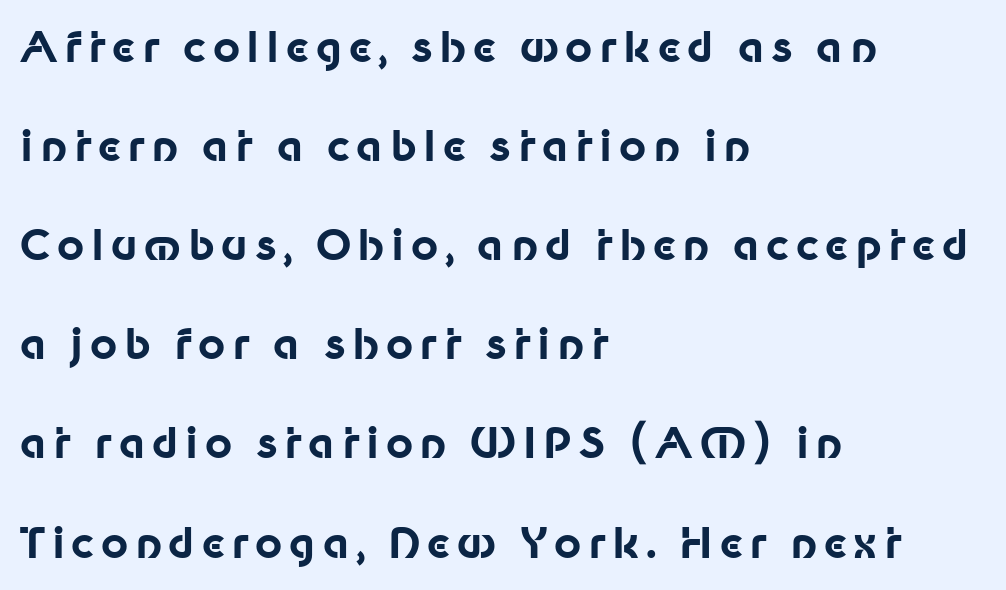
How heavy is the stroke? Heavy — this is a bold. The baseline area is clear. Is the block centered? No — it sits flush against the left margin. Italic? Not at all — the glyphs are vertical.
